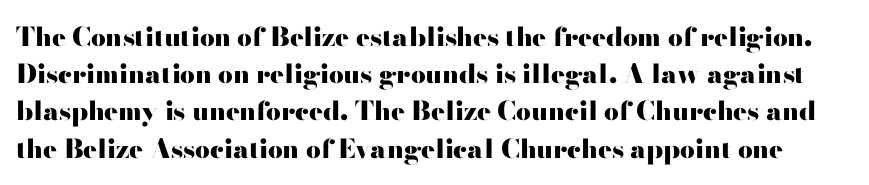
{"italic": "no", "bold": "yes", "underline": "no", "line_spacing": "normal", "line_spacing_ratio": 1.43, "letter_spacing": "normal", "letter_spacing_em": 0.0, "glyph_px": 26}
